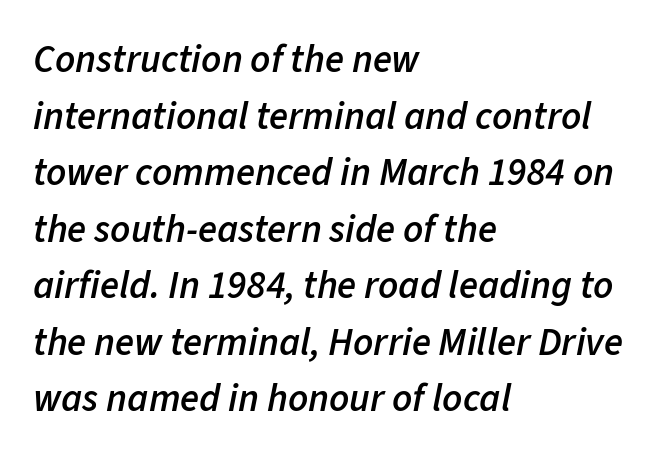
The image shows 39 px semibold type, italic (leaning right); set left-aligned, normal line spacing (1.45x), normal letter spacing, not underlined; low stroke contrast and a medium x-height.
